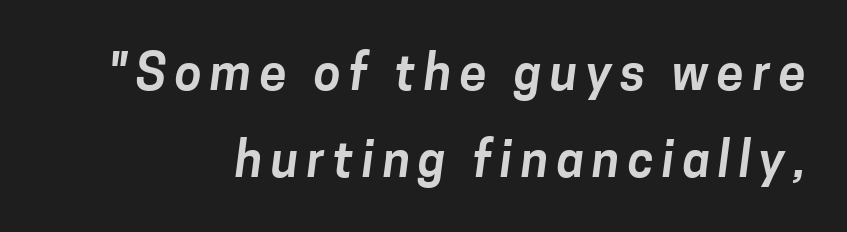
{"serif": "no", "width": "normal", "stroke_contrast": "low", "x_height": "medium", "monospaced": "no", "underline": "no", "align": "right", "line_spacing_ratio": 1.78, "glyph_px": 49}
